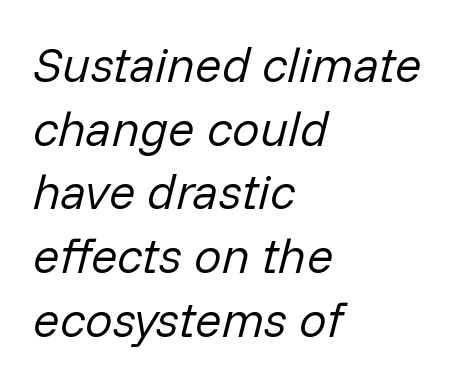
The image shows 49 px regular-weight type, italic (leaning right); set left-aligned, normal line spacing (1.3x), normal letter spacing, not underlined; low stroke contrast and a medium x-height.
